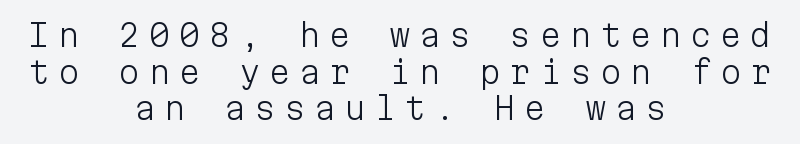
Q: Is the text bold? A: No.
Q: Is the text italic (slanted)? A: No, it is upright.
Q: Is the typeface a serif or a sans-serif typeface? A: Sans-serif.
Q: Is the text underlined? A: No.
Q: How is the paragraph aligned? A: Centered.
Q: Is the spacing between letters normal or unusually wide? A: Unusually wide.
Q: Width (condensed, normal, or wide)? A: Normal.
Q: Stroke contrast? A: Low.
Q: x-height? A: Medium.
Q: Monospaced? A: Yes.
